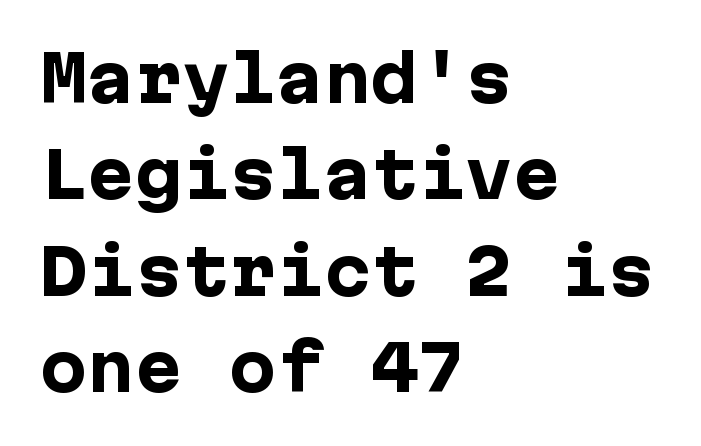
Q: Is the text bold? A: Yes.
Q: Is the text italic (slanted)? A: No, it is upright.
Q: Is the typeface a serif or a sans-serif typeface? A: Sans-serif.
Q: Is the text underlined? A: No.
Q: How is the paragraph aligned? A: Left-aligned.
Q: Is the spacing between letters normal or unusually wide? A: Normal.
Q: Is the spacing between lines tight, normal or loose? A: Normal.
Q: Width (condensed, normal, or wide)? A: Normal.
Q: Stroke contrast? A: Low.
Q: x-height? A: Medium.
